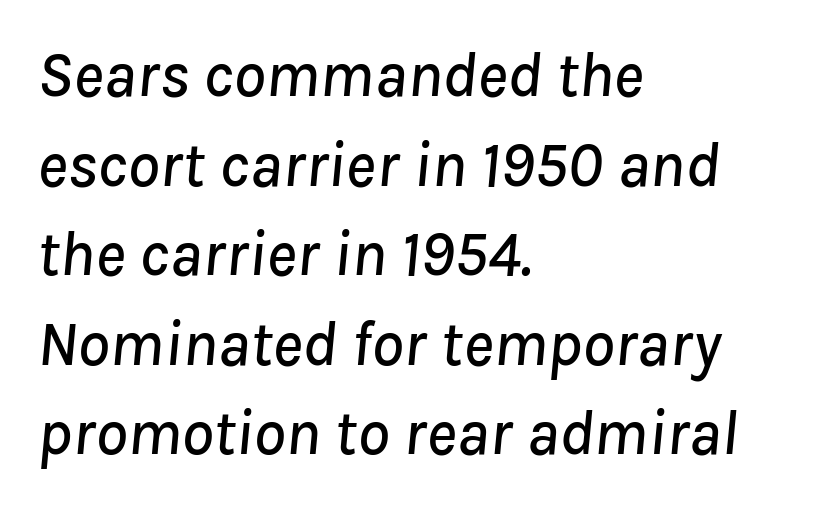
The image shows 64 px text type, italic (leaning right); set left-aligned, normal line spacing (1.4x), normal letter spacing, not underlined; low stroke contrast and a medium x-height.
